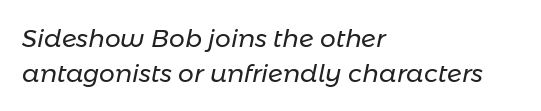
{"italic": "yes", "lean": "right", "slant_degrees": 11, "bold": "no", "underline": "no", "align": "left", "line_spacing": "normal", "line_spacing_ratio": 1.39, "letter_spacing": "normal", "letter_spacing_em": 0.0, "glyph_px": 25}
